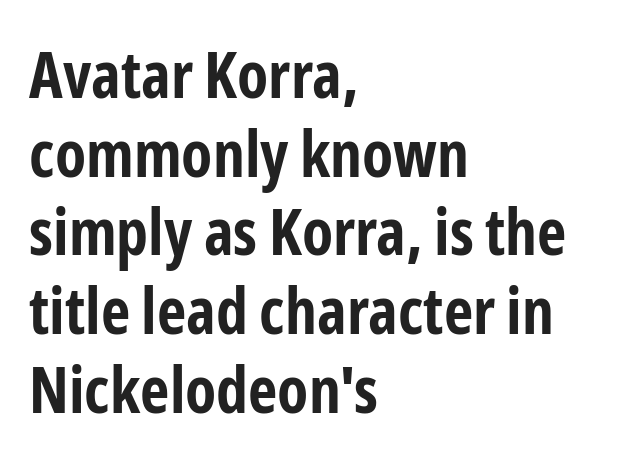
The image shows 64 px bold, condensed sans-serif type, upright; set left-aligned, line spacing 1.23x, normal letter spacing, not underlined; low stroke contrast and a medium x-height.
